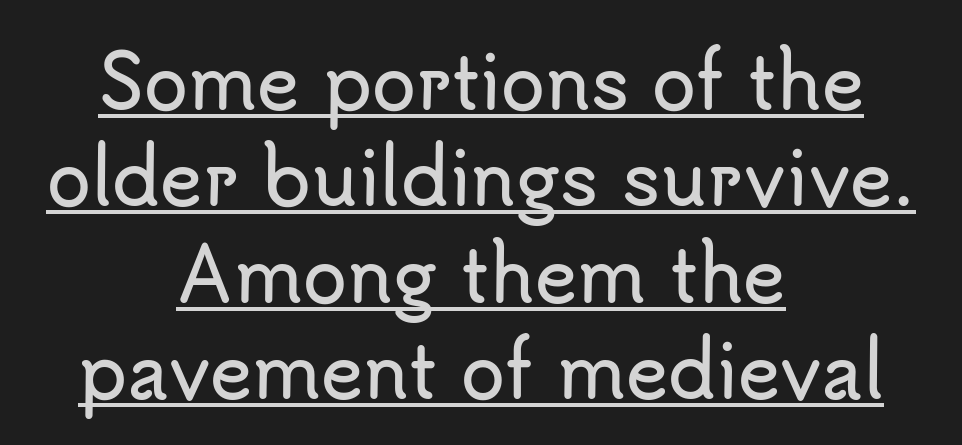
The image shows 72 px sans-serif type, upright; set centered, normal line spacing (1.34x), normal letter spacing, underlined; low stroke contrast and a small x-height.
